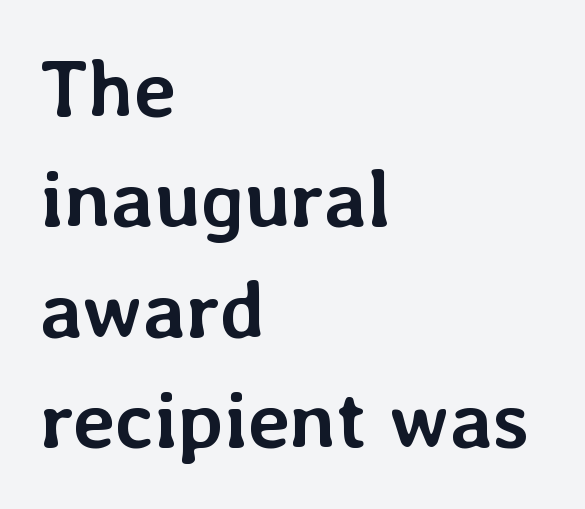
The image shows 80 px semibold type, upright; set left-aligned, normal line spacing (1.38x), normal letter spacing, not underlined; low stroke contrast and a medium x-height.
